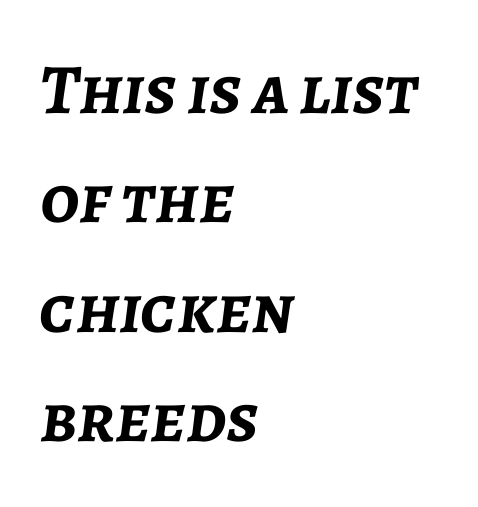
You could call the tracking neutral — neither tight nor loose. The zone under the glyphs is completely vacant. Regarding leading, the lines here are spaced in the standard way. These words are printed bold, with thick strokes throughout. Looks like regular typesetting: each glyph gets only the width it needs.
